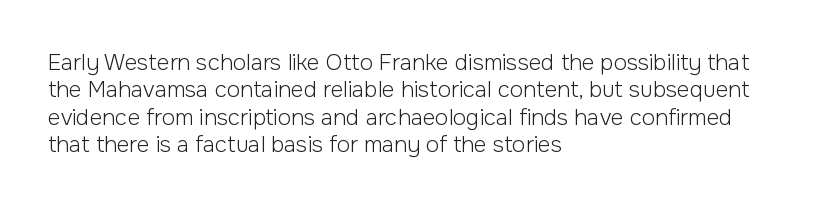
Q: Is the text bold? A: No.
Q: Is the text italic (slanted)? A: No, it is upright.
Q: Is the text underlined? A: No.
Q: How is the paragraph aligned? A: Left-aligned.
Q: Is the spacing between letters normal or unusually wide? A: Normal.
Q: Is the spacing between lines tight, normal or loose? A: Normal.
